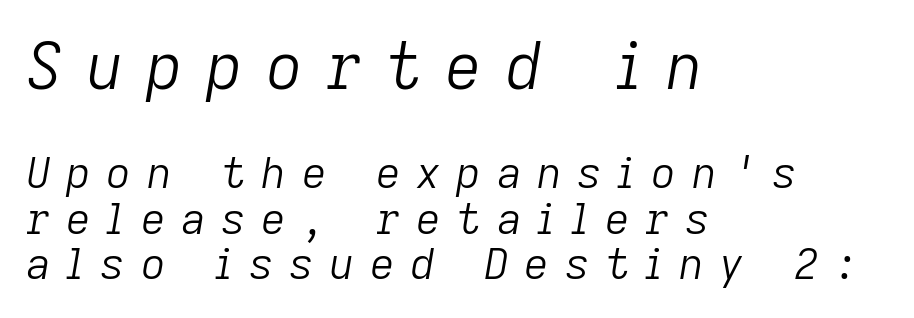
Q: Is the text bold? A: No.
Q: Is the text italic (slanted)? A: Yes, it leans right by about 9 degrees.
Q: Is the text underlined? A: No.
Q: How is the paragraph aligned? A: Left-aligned.
Q: Is the spacing between letters normal or unusually wide? A: Unusually wide.
Q: Is the spacing between lines tight, normal or loose? A: Tight.
Q: Which block of text is set in a larger size, the first (top) or the second (bottom)? A: The first (top) one.
Q: Width (condensed, normal, or wide)? A: Normal.
Q: Stroke contrast? A: Low.
Q: x-height? A: Medium.
Q: Monospaced? A: No.
